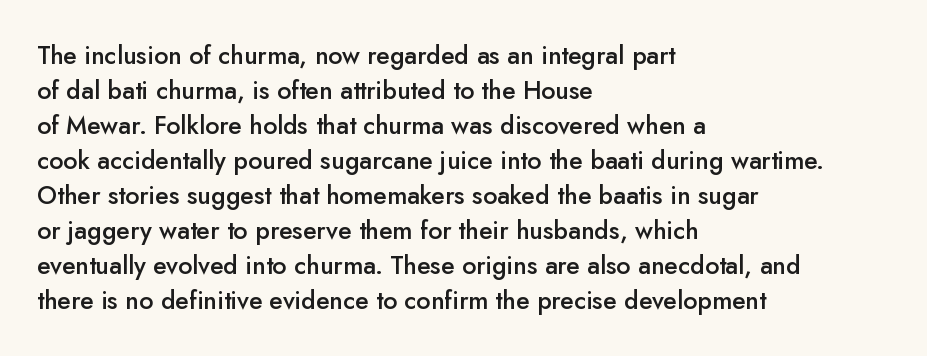
{"italic": "no", "bold": "semi", "underline": "no", "align": "left", "line_spacing": "normal", "line_spacing_ratio": 1.4, "letter_spacing": "normal", "letter_spacing_em": 0.0, "glyph_px": 25}
